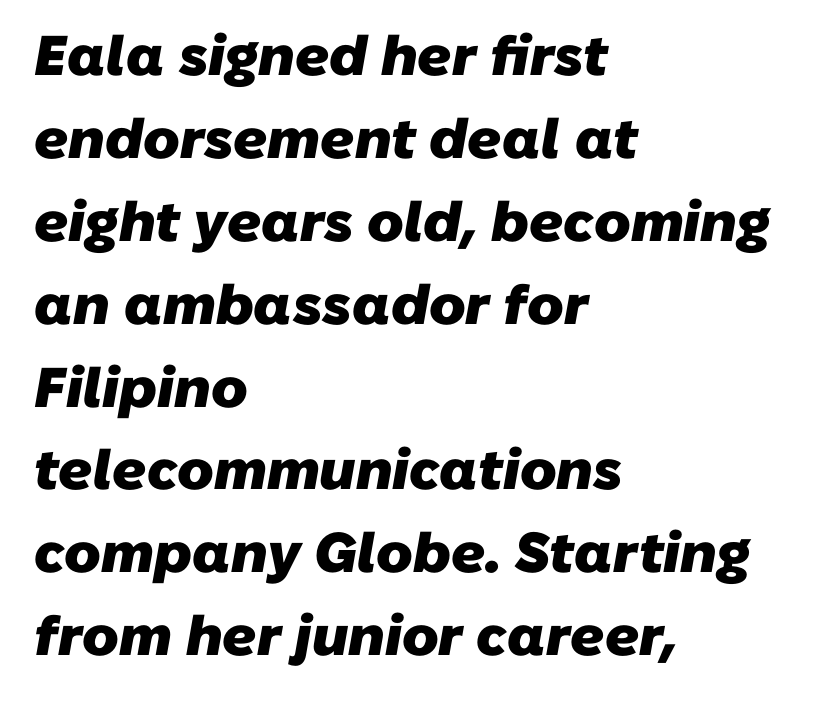
Note the varied advance widths — an 'i' is clearly narrower than an 'm'. The letterforms sit shoulder to shoulder at normal distance. The setting favours the left margin, as ordinary paragraphs usually do. The foot of each line stays bare and open. A sans-serif font was chosen for this passage. The designer left line spacing at the default.
